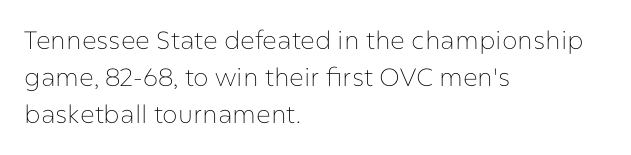
The image shows 25 px text type, upright; set left-aligned, normal line spacing (1.49x), normal letter spacing, not underlined.
